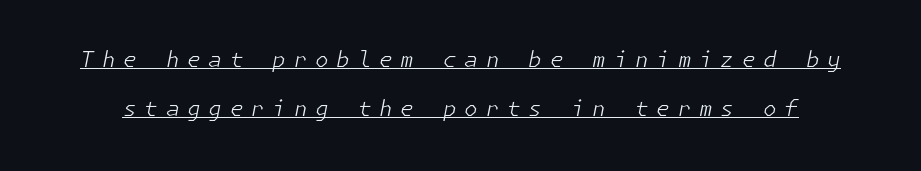
Would a proofreader flag this as italicized? Yes. Observe the wide spacing: letters keep a clear distance from each other. Looks like someone drew a line under every word here. The letterforms sit at book weight or below. Does the leading feel generous? Absolutely, it's lavish.
